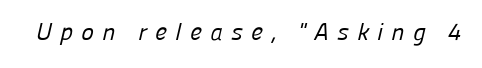
Q: Is the text bold? A: No.
Q: Is the text underlined? A: No.
Q: Is the spacing between letters normal or unusually wide? A: Unusually wide.
